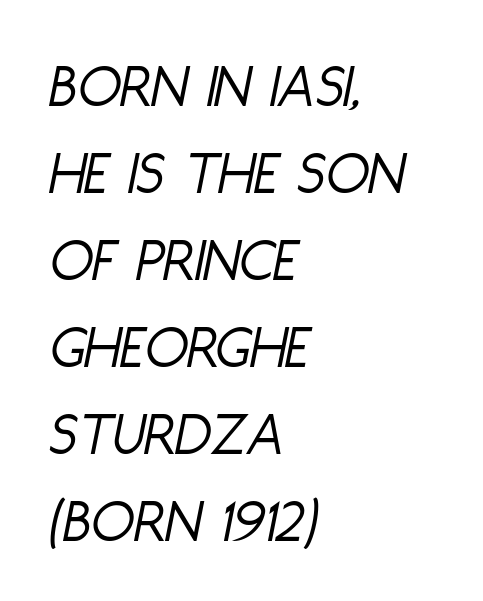
The rows are spaced the way most documents space them. A bare baseline throughout the passage. The typesetting does not lean heavy: it is not bold. Spacing verdict: proportional, widths tailored to each character. Tall strokes in this sample are angled rather than plumb. A student would call this left alignment; a typographer would say flush left, rag right.
